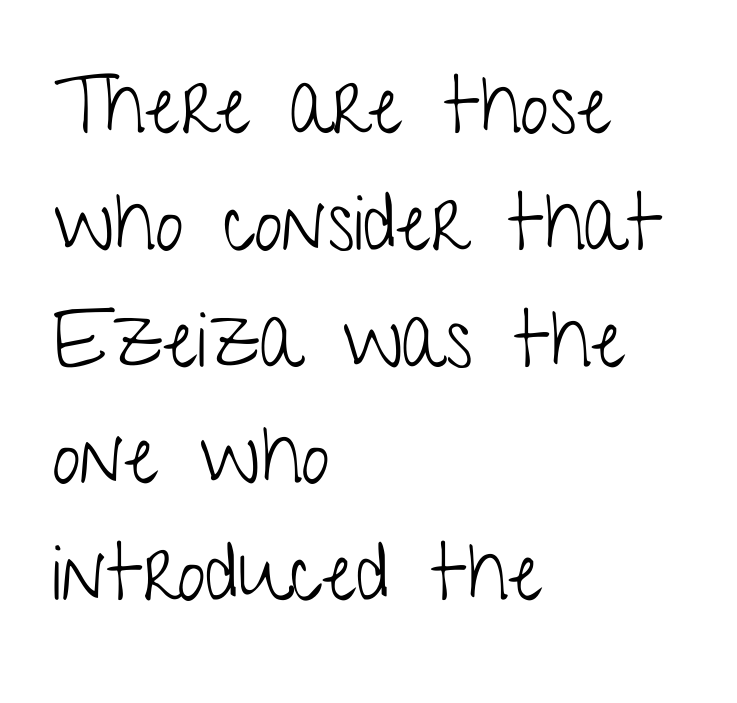
Q: Is the text bold? A: No.
Q: Is the text italic (slanted)? A: No, it is upright.
Q: Is the typeface a serif or a sans-serif typeface? A: Sans-serif.
Q: Is the text underlined? A: No.
Q: How is the paragraph aligned? A: Left-aligned.
Q: Is the spacing between letters normal or unusually wide? A: Normal.
Q: Is the spacing between lines tight, normal or loose? A: Normal.
Q: Width (condensed, normal, or wide)? A: Condensed.
Q: Stroke contrast? A: Low.
Q: x-height? A: Medium.
Q: Monospaced? A: No.
